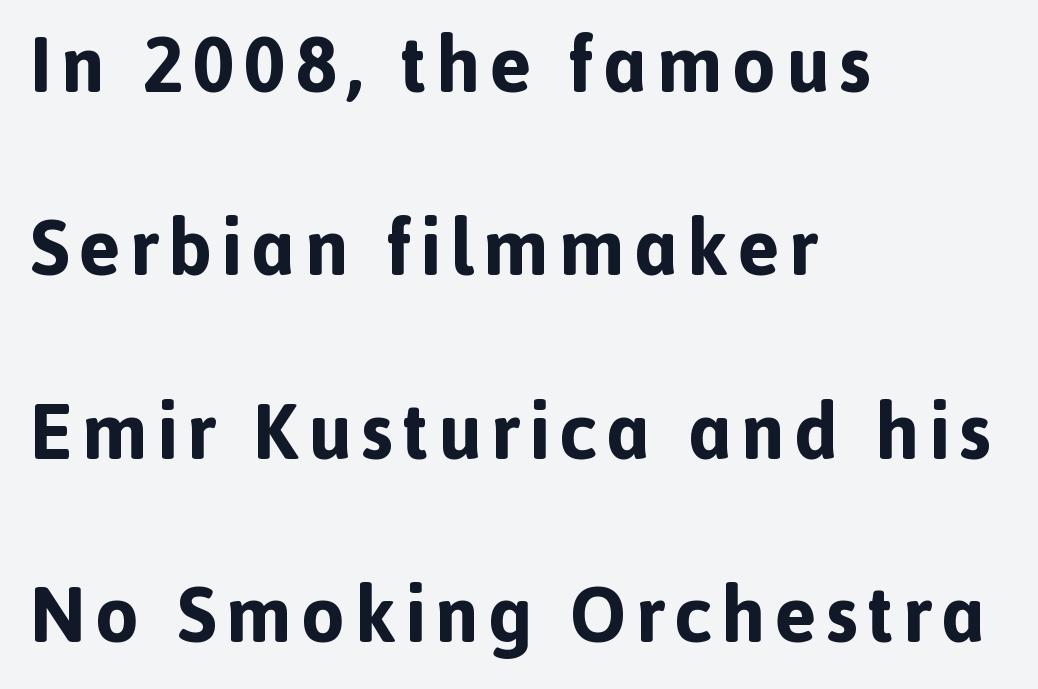
Characters remain perfectly vertical along every line. The ragged edge is on the right, which tells us the setting is flush left. Descender tails drop into unmarked territory. This is sans-serif lettering, the kind often seen on screens and signage. The designer dialed line spacing up above the default. Each letter keeps its own natural width here, so spacing adapts to shape.
